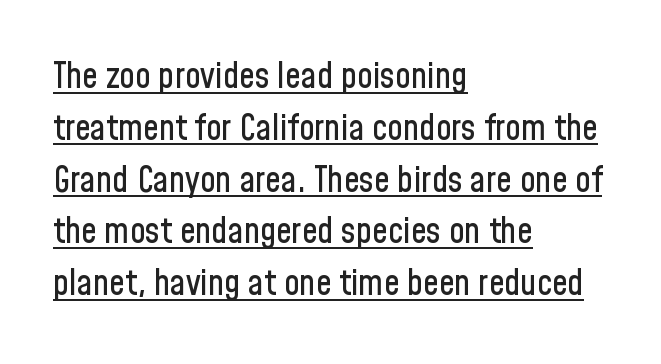
Q: Is the text italic (slanted)? A: No, it is upright.
Q: Is the typeface a serif or a sans-serif typeface? A: Sans-serif.
Q: Is the text underlined? A: Yes.
Q: How is the paragraph aligned? A: Left-aligned.
Q: Is the spacing between letters normal or unusually wide? A: Normal.
Q: Is the spacing between lines tight, normal or loose? A: Normal.
Q: Width (condensed, normal, or wide)? A: Condensed.
Q: Stroke contrast? A: Low.
Q: x-height? A: Medium.
Q: Monospaced? A: No.
